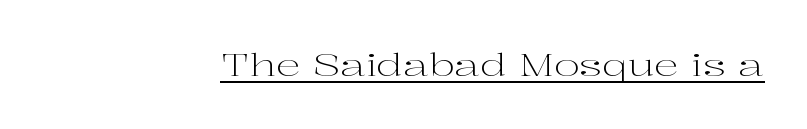
Q: Is the text bold? A: No.
Q: Is the text italic (slanted)? A: No, it is upright.
Q: Is the typeface a serif or a sans-serif typeface? A: Serif.
Q: Is the text underlined? A: Yes.
Q: Is the spacing between letters normal or unusually wide? A: Normal.
Q: Width (condensed, normal, or wide)? A: Wide.
Q: Stroke contrast? A: High.
Q: x-height? A: Medium.
Q: Monospaced? A: No.
